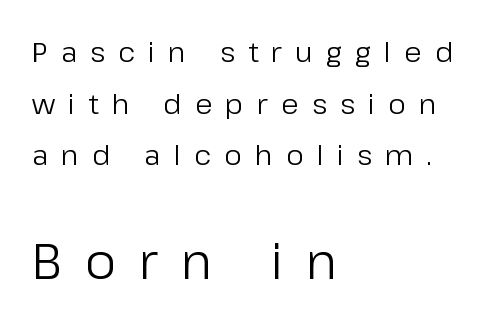
Q: Is the text bold? A: No.
Q: Is the text italic (slanted)? A: No, it is upright.
Q: Is the typeface a serif or a sans-serif typeface? A: Sans-serif.
Q: Is the text underlined? A: No.
Q: How is the paragraph aligned? A: Left-aligned.
Q: Is the spacing between letters normal or unusually wide? A: Unusually wide.
Q: Which block of text is set in a larger size, the first (top) or the second (bottom)? A: The second (bottom) one.
Q: Width (condensed, normal, or wide)? A: Normal.
Q: Stroke contrast? A: Low.
Q: x-height? A: Medium.
Q: Monospaced? A: No.
